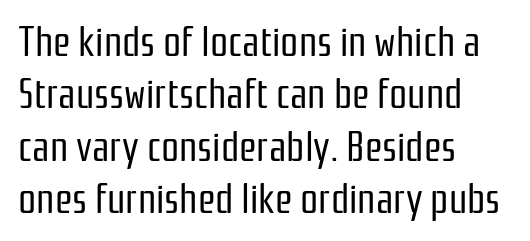
Every character sits straight up, as roman type does. Plain, unruled lines of type. Caption: face not bold, strokes unweighted. Each new line begins a customary step beneath the previous one.
